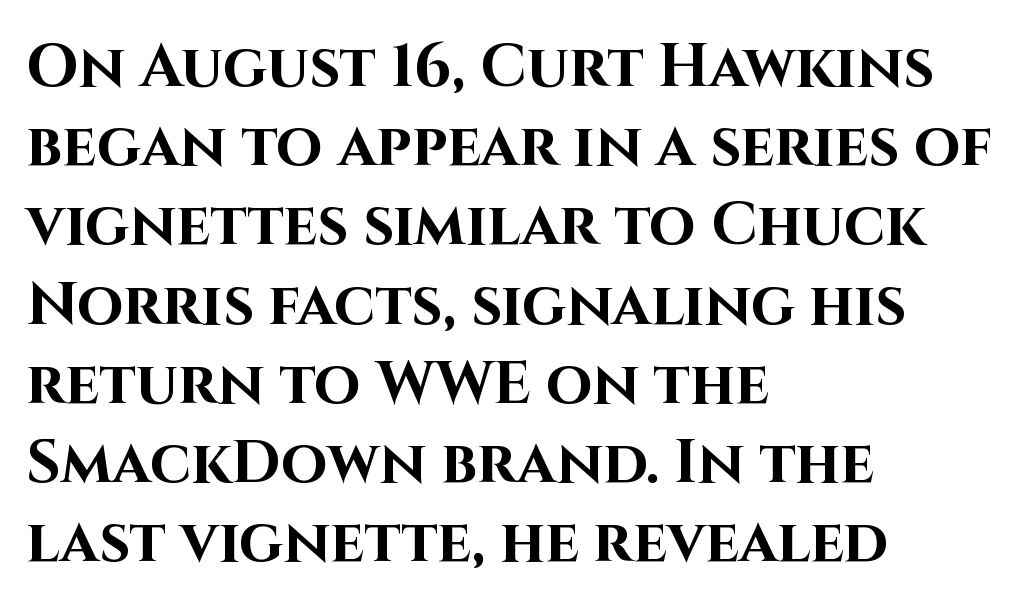
The image shows 60 px bold sans-serif type, upright; set left-aligned, normal line spacing (1.32x), normal letter spacing, not underlined; high stroke contrast and a large x-height.
